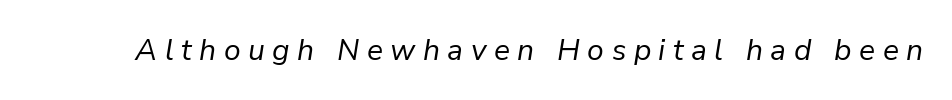
{"italic": "yes", "lean": "right", "slant_degrees": 9, "bold": "no", "weight": "regular", "width": "normal", "stroke_contrast": "low", "x_height": "medium", "monospaced": "no", "underline": "no", "letter_spacing": "wide", "letter_spacing_em": 0.25, "glyph_px": 30}
